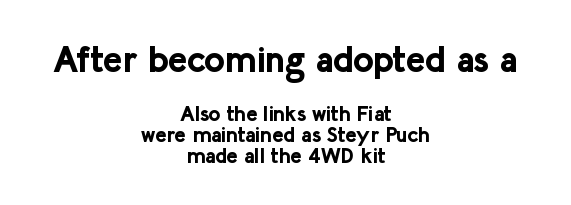
The image shows 36 px bold sans-serif type, upright; set centered, tight line spacing (0.99x), normal letter spacing, not underlined; the first (top) block is 1.71x larger; low stroke contrast and a medium x-height.
